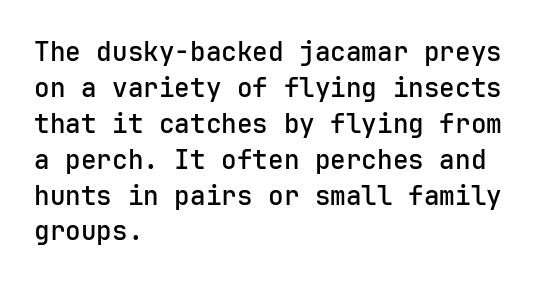
This is roman type, the default non-slanted kind. Standard letterfit; no display-style spreading of the glyphs. Evenly set lines give the paragraph a standard silhouette. The specimen omits any rule beneath the text block's lines. The paragraph shown leans on its left margin.
